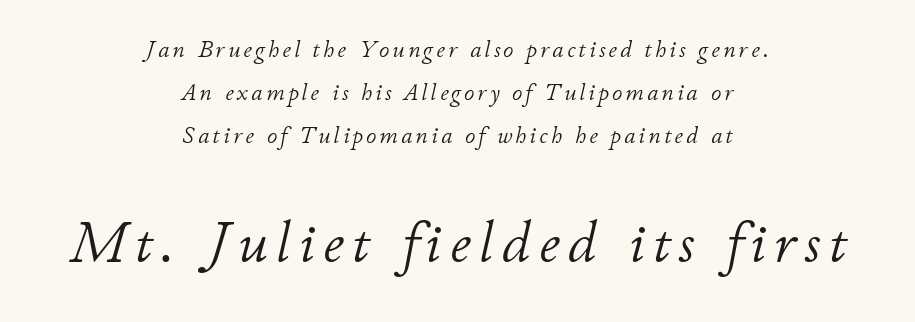
Q: Is the text bold? A: No.
Q: Is the text italic (slanted)? A: Yes, it leans right by about 11 degrees.
Q: Is the text underlined? A: No.
Q: How is the paragraph aligned? A: Centered.
Q: Which block of text is set in a larger size, the first (top) or the second (bottom)? A: The second (bottom) one.
Q: Width (condensed, normal, or wide)? A: Normal.
Q: Stroke contrast? A: Low.
Q: x-height? A: Small.
Q: Monospaced? A: No.
